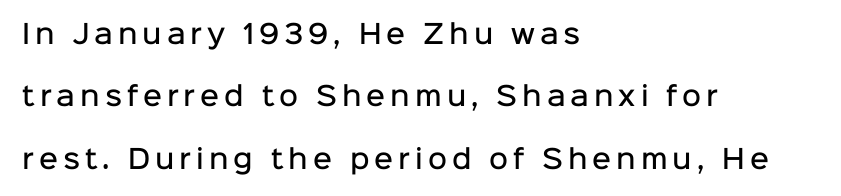
{"italic": "no", "bold": "semi", "underline": "no", "align": "left", "line_spacing": "loose", "line_spacing_ratio": 2.4, "glyph_px": 26}
